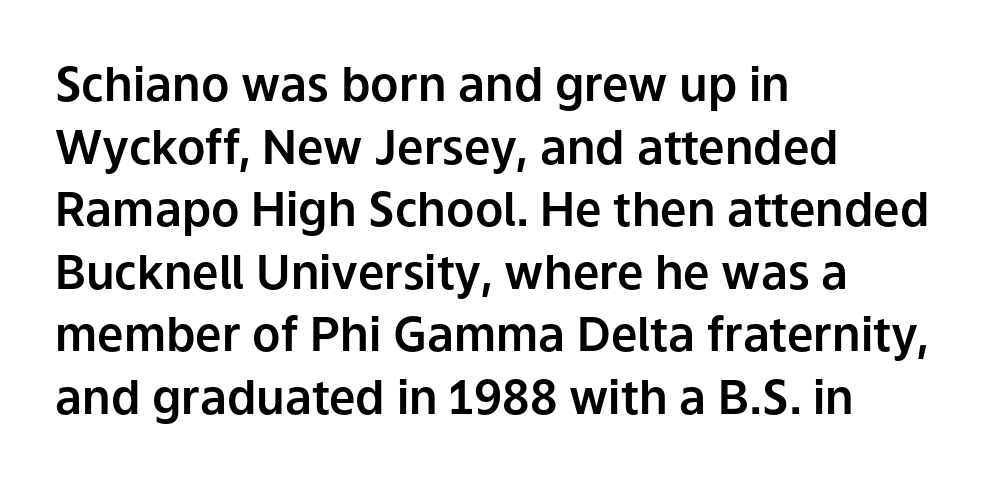
{"serif": "no", "italic": "no", "width": "normal", "stroke_contrast": "low", "x_height": "medium", "monospaced": "no", "underline": "no", "align": "left", "line_spacing": "normal", "line_spacing_ratio": 1.33, "letter_spacing": "normal", "letter_spacing_em": 0.0, "glyph_px": 47}
